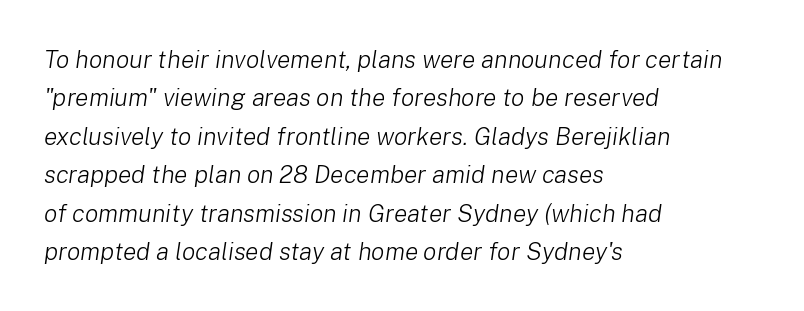
{"italic": "yes", "lean": "right", "slant_degrees": 8, "bold": "no", "underline": "no", "align": "left", "line_spacing": "normal", "line_spacing_ratio": 1.54, "letter_spacing": "normal", "letter_spacing_em": 0.0, "glyph_px": 25}
